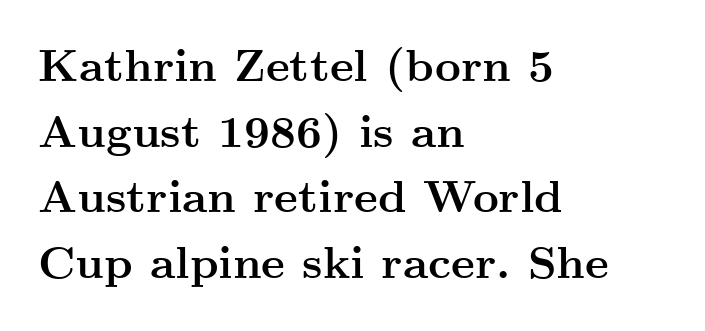
The image shows 45 px semibold, wide serif type, upright; set left-aligned, normal line spacing (1.46x), normal letter spacing, not underlined; medium stroke contrast and a small x-height.
